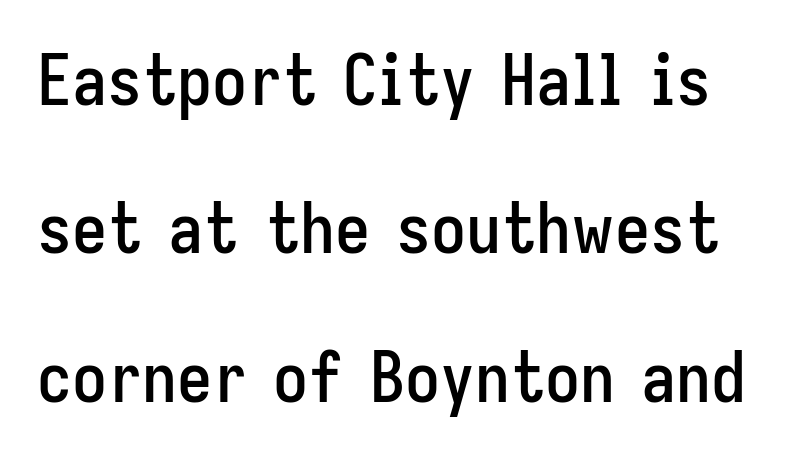
Q: Is the text italic (slanted)? A: No, it is upright.
Q: Is the typeface a serif or a sans-serif typeface? A: Sans-serif.
Q: Is the text underlined? A: No.
Q: Is the spacing between letters normal or unusually wide? A: Normal.
Q: Is the spacing between lines tight, normal or loose? A: Loose.
Q: Width (condensed, normal, or wide)? A: Condensed.
Q: Stroke contrast? A: Low.
Q: x-height? A: Medium.
Q: Monospaced? A: No.
